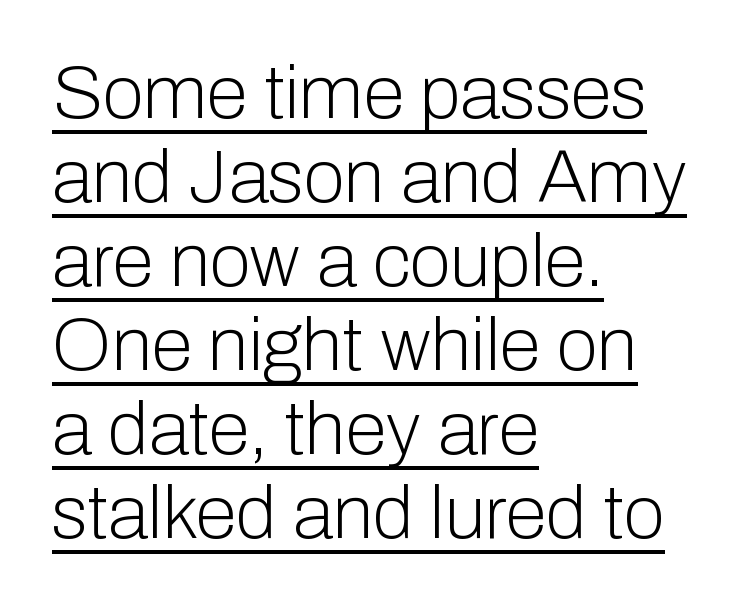
{"serif": "no", "italic": "no", "bold": "no", "weight": "light", "width": "normal", "stroke_contrast": "low", "x_height": "medium", "monospaced": "no", "underline": "yes", "align": "left", "line_spacing": "tight", "line_spacing_ratio": 1.12, "letter_spacing": "normal", "letter_spacing_em": 0.0, "glyph_px": 75}
